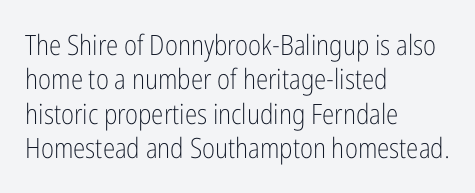
{"serif": "no", "italic": "no", "bold": "no", "weight": "light", "width": "condensed", "stroke_contrast": "low", "x_height": "medium", "monospaced": "no", "underline": "no", "align": "left", "line_spacing_ratio": 1.23, "letter_spacing": "normal", "letter_spacing_em": 0.0, "glyph_px": 28}
